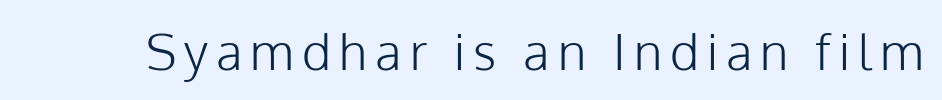
When letters stand straight like this, we call the style roman or upright. Each letter keeps its own natural width here, so spacing adapts to shape. Is this a sans? Yes — the strokes have no serifs. The zone under the glyphs is completely vacant. Each stroke keeps to a modest, everyday thickness or less.
